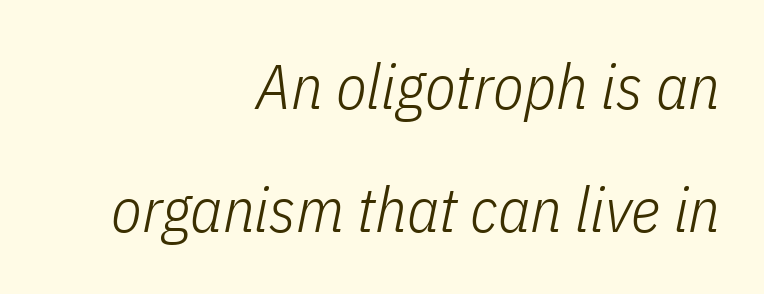
The image shows 63 px light, condensed type, italic (leaning right); set right-aligned, loose line spacing (1.95x), normal letter spacing, not underlined; low stroke contrast and a medium x-height.
